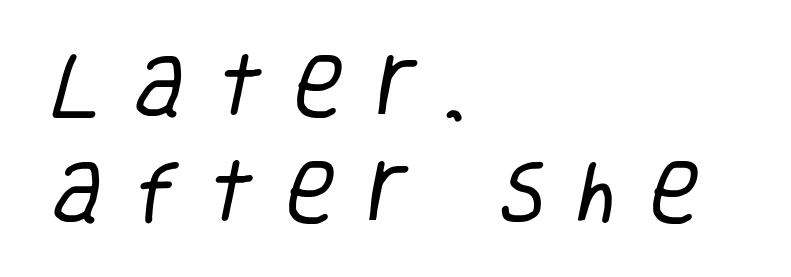
The string is rendered with underlining switched off. Each new line begins a customary step beneath the previous one. On a weight scale, this lands at 450 or below. Look at the tracking — it's clearly loosened, letters drifting apart.
